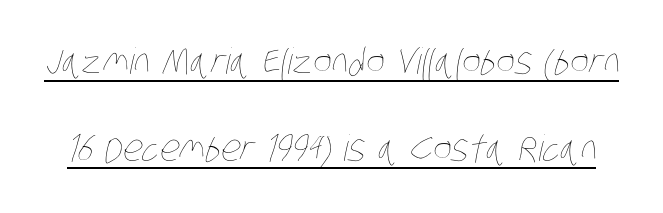
Spacing verdict: proportional, widths tailored to each character. The rendering uses the underline text-decoration. The letters look calm and open, with moderate or lighter stems. Spacing between characters is what you'd get straight out of the box. Quick note: interline space is abundant.
